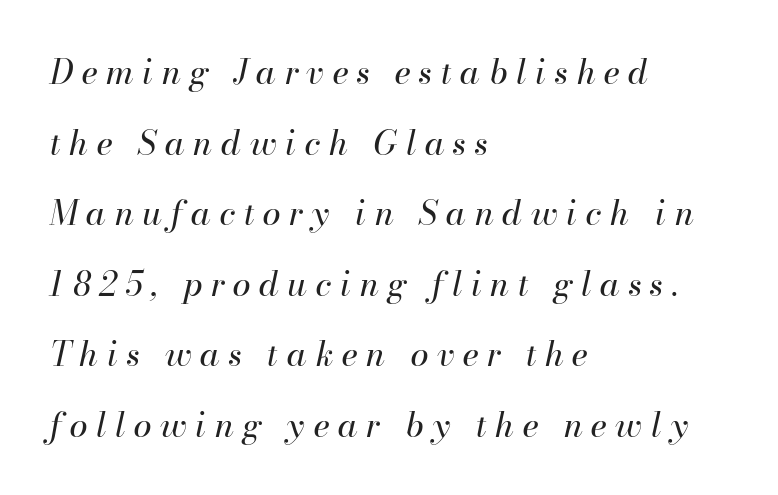
Q: Is the text bold? A: No.
Q: Is the text italic (slanted)? A: Yes, it leans right by about 13 degrees.
Q: Is the text underlined? A: No.
Q: How is the paragraph aligned? A: Left-aligned.
Q: Is the spacing between letters normal or unusually wide? A: Unusually wide.
Q: Is the spacing between lines tight, normal or loose? A: Loose.
Q: Width (condensed, normal, or wide)? A: Normal.
Q: Stroke contrast? A: High.
Q: x-height? A: Small.
Q: Monospaced? A: No.
